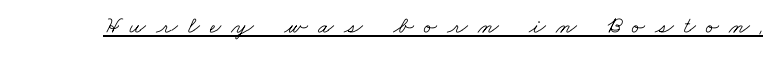
The image shows 24 px text type; set unusually wide letter spacing (+0.43 em), underlined.
